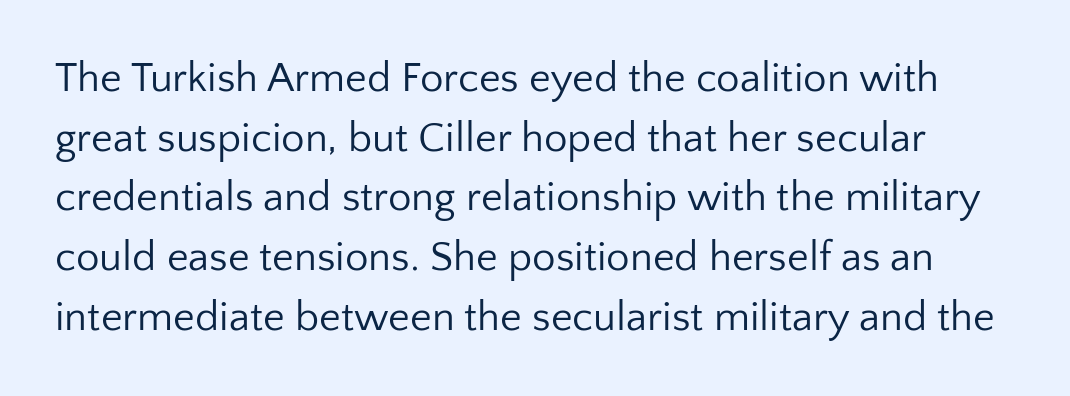
The image shows 42 px regular-weight sans-serif type, upright; set normal line spacing (1.42x), normal letter spacing, not underlined; low stroke contrast and a medium x-height.
